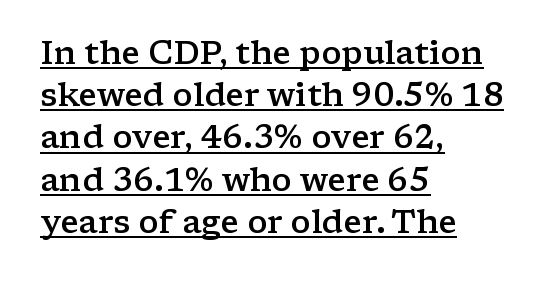
{"serif": "yes", "italic": "no", "bold": "semi", "weight": "semibold", "width": "wide", "stroke_contrast": "low", "x_height": "medium", "monospaced": "no", "underline": "yes", "align": "left", "line_spacing": "normal", "line_spacing_ratio": 1.32, "letter_spacing": "normal", "letter_spacing_em": 0.0, "glyph_px": 32}
